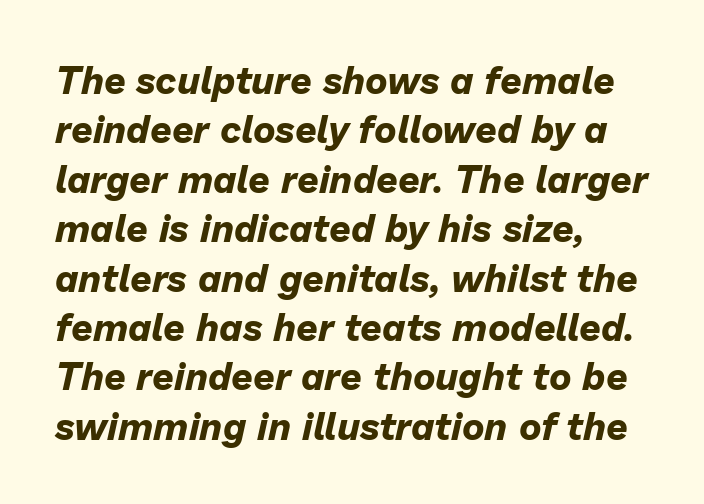
Q: Is the text bold? A: Yes.
Q: Is the text italic (slanted)? A: Yes, it leans right by about 13 degrees.
Q: Is the text underlined? A: No.
Q: How is the paragraph aligned? A: Left-aligned.
Q: Is the spacing between letters normal or unusually wide? A: Normal.
Q: Is the spacing between lines tight, normal or loose? A: Normal.
Q: Width (condensed, normal, or wide)? A: Normal.
Q: Stroke contrast? A: Low.
Q: x-height? A: Medium.
Q: Monospaced? A: No.
